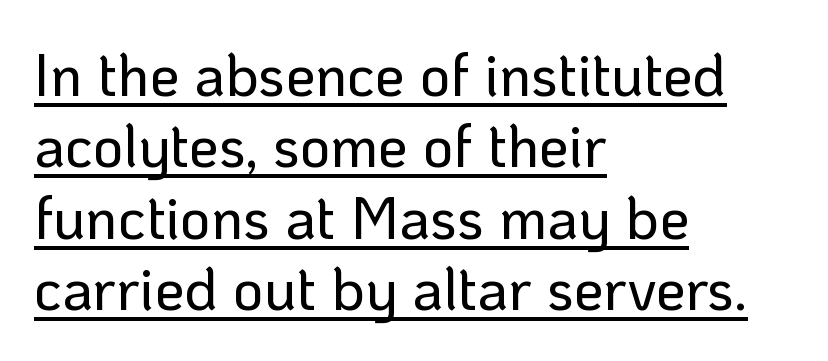
Q: Is the text italic (slanted)? A: No, it is upright.
Q: Is the typeface a serif or a sans-serif typeface? A: Sans-serif.
Q: Is the text underlined? A: Yes.
Q: How is the paragraph aligned? A: Left-aligned.
Q: Is the spacing between letters normal or unusually wide? A: Normal.
Q: Width (condensed, normal, or wide)? A: Normal.
Q: Stroke contrast? A: Low.
Q: x-height? A: Medium.
Q: Monospaced? A: No.
